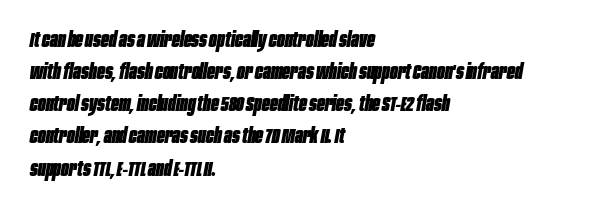
The image shows 21 px bold type, italic (leaning right); set left-aligned, normal line spacing (1.53x), normal letter spacing, not underlined.
